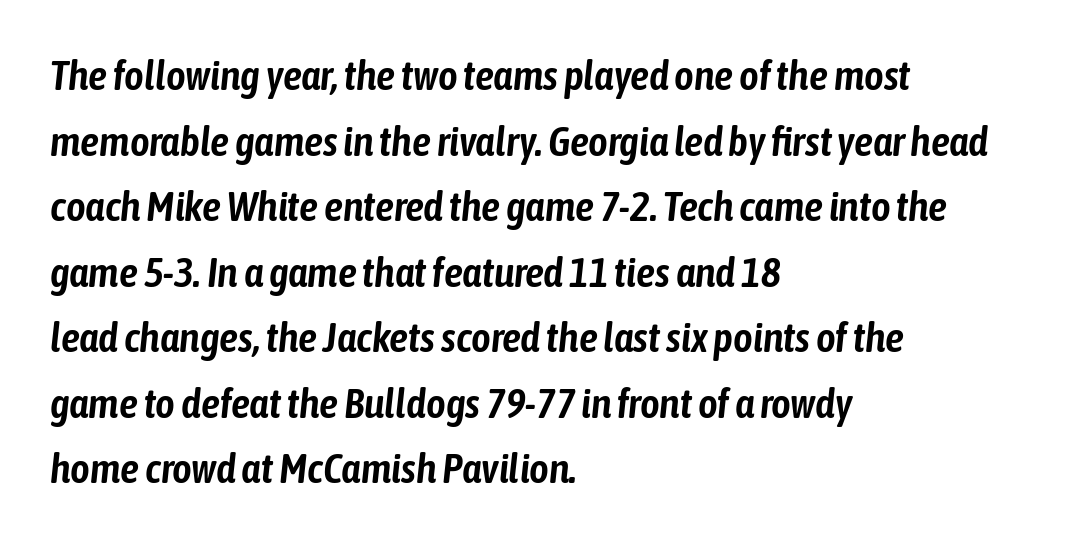
The image shows 42 px condensed type, italic (leaning right); set left-aligned, normal line spacing (1.56x), normal letter spacing, not underlined; low stroke contrast and a medium x-height.
